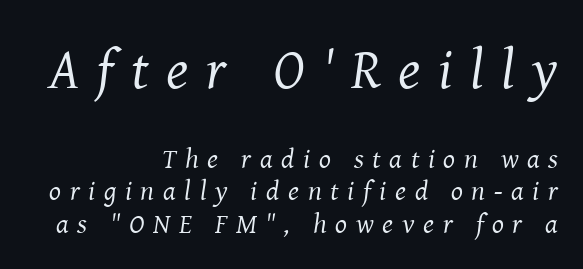
Is this a fixed-width face? No — the glyphs have proportional, varying widths. Has an underline been added? It has not. Layout note: lines flush right. The letterforms sit at book weight or below. Look at the tracking — it's clearly loosened, letters drifting apart. Is the type slanted? Yes — the strokes lean at a clear angle.
